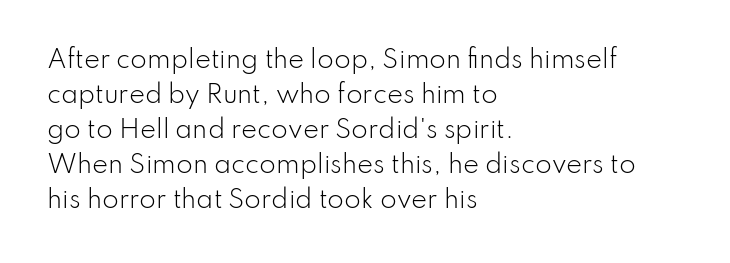
{"italic": "no", "bold": "no", "underline": "no", "align": "left", "line_spacing": "normal", "line_spacing_ratio": 1.46, "letter_spacing": "normal", "letter_spacing_em": 0.0, "glyph_px": 24}
